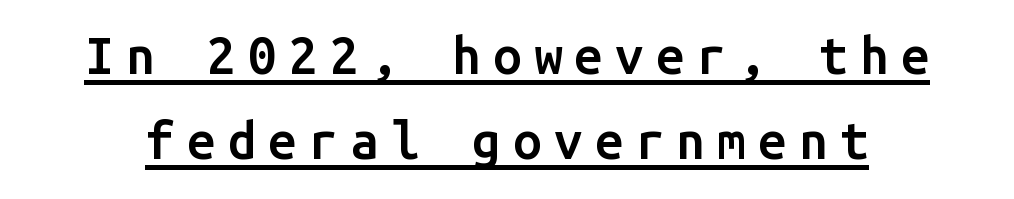
The image shows 51 px semibold sans-serif type, upright, monospaced; set normal line spacing (1.66x), unusually wide letter spacing (+0.24 em), underlined; low stroke contrast and a medium x-height.
